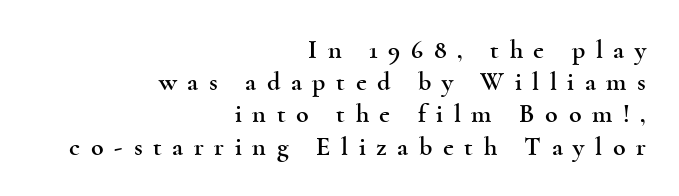
The image shows 26 px text type, upright; set right-aligned, line spacing 1.24x, unusually wide letter spacing (+0.41 em), not underlined.
